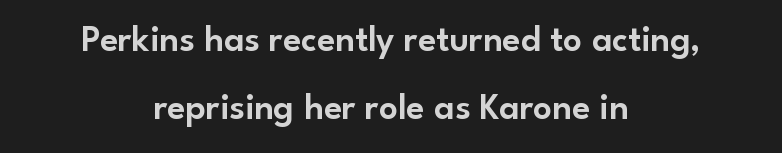
The image shows 37 px sans-serif type, upright; set centered, line spacing 1.83x, normal letter spacing, not underlined; low stroke contrast and a small x-height.
